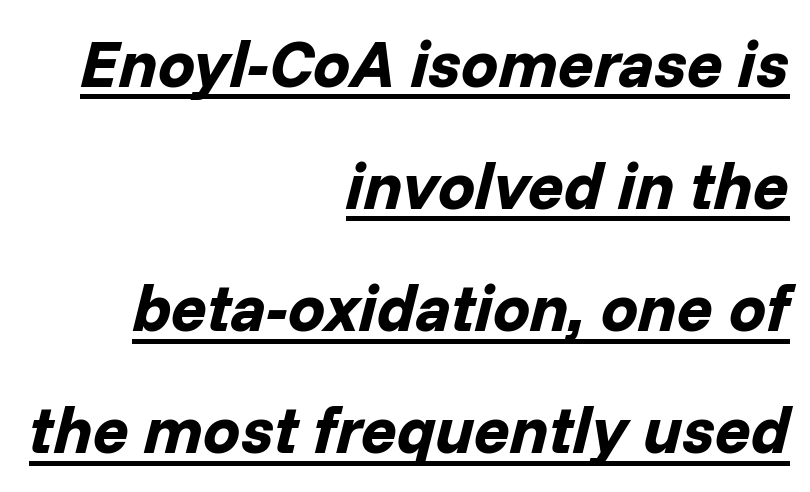
Q: Is the text bold? A: Yes.
Q: Is the text italic (slanted)? A: Yes, it leans right by about 14 degrees.
Q: Is the text underlined? A: Yes.
Q: How is the paragraph aligned? A: Right-aligned.
Q: Is the spacing between letters normal or unusually wide? A: Normal.
Q: Width (condensed, normal, or wide)? A: Normal.
Q: Stroke contrast? A: Low.
Q: x-height? A: Medium.
Q: Monospaced? A: No.
